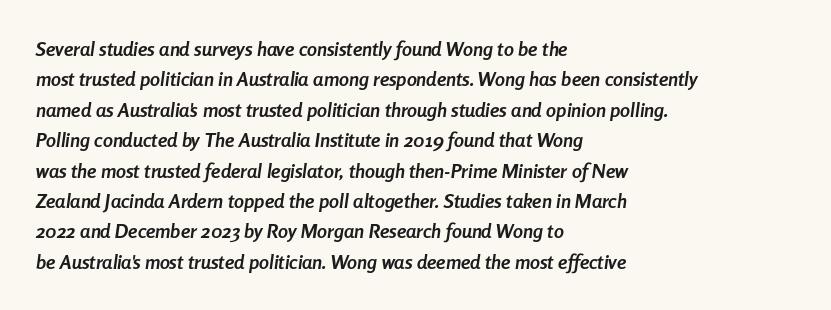
The image shows 20 px bold type, italic (leaning right); set left-aligned, normal line spacing (1.52x), normal letter spacing, not underlined.
